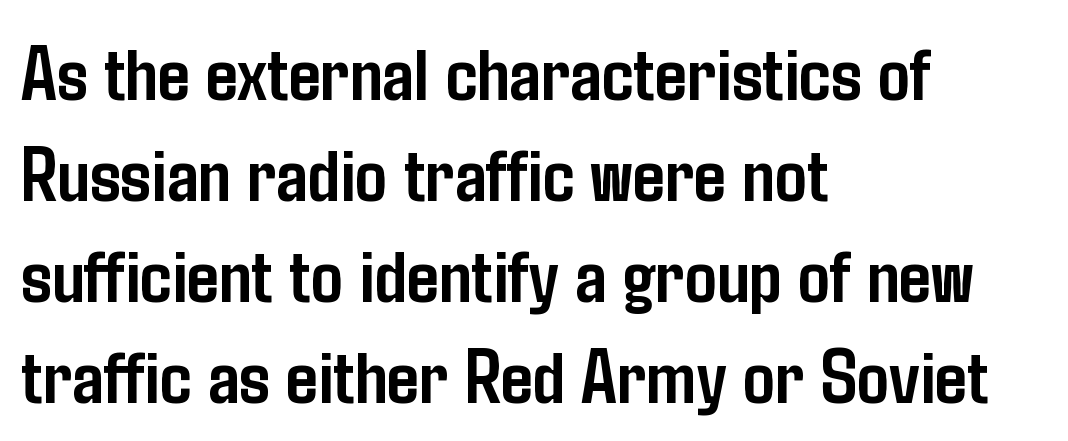
The image shows 79 px semibold, condensed sans-serif type, upright; set left-aligned, normal line spacing (1.28x), normal letter spacing, not underlined; low stroke contrast and a medium x-height.
